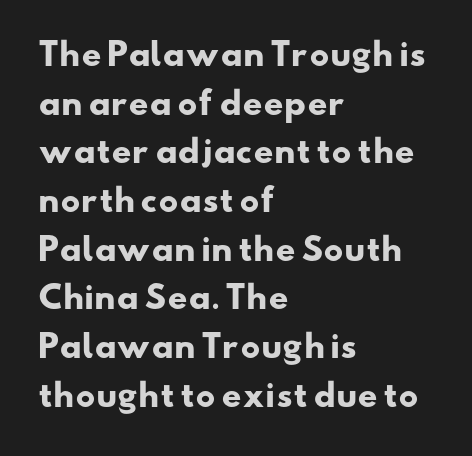
The image shows 31 px heavy, wide sans-serif type; set left-aligned, normal line spacing (1.57x), normal letter spacing, not underlined; low stroke contrast and a small x-height.
